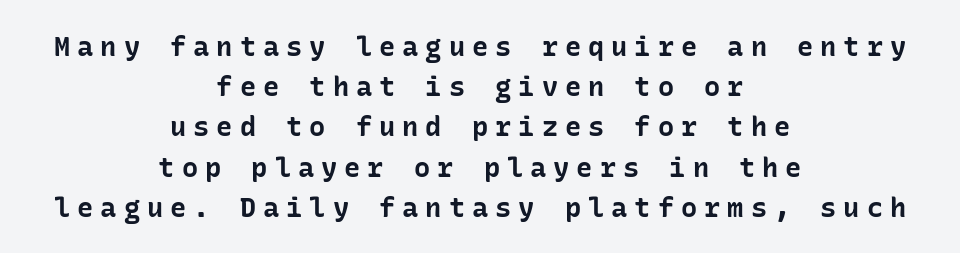
{"italic": "no", "bold": "yes", "underline": "no", "align": "center", "line_spacing": "normal", "line_spacing_ratio": 1.49, "letter_spacing": "wide", "letter_spacing_em": 0.26, "glyph_px": 27}
